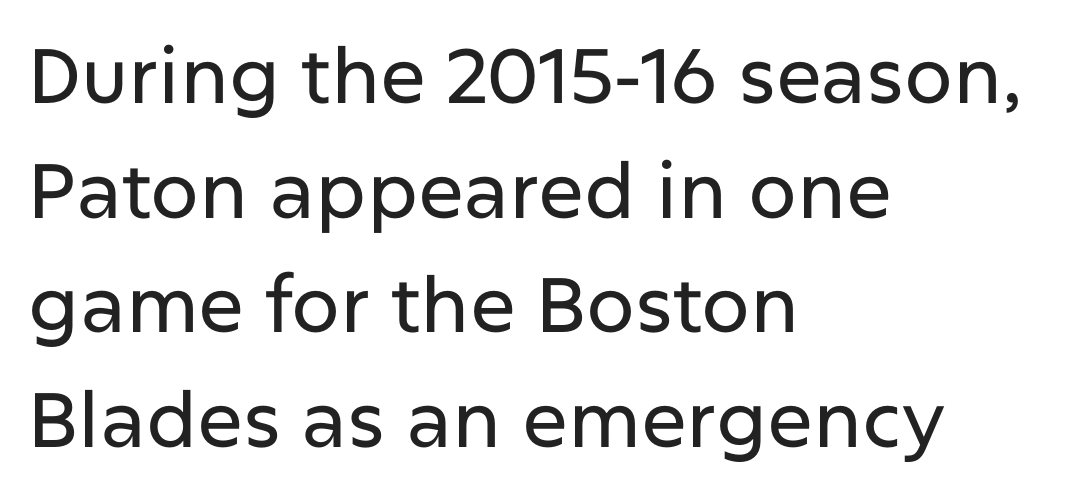
Q: Is the text italic (slanted)? A: No, it is upright.
Q: Is the typeface a serif or a sans-serif typeface? A: Sans-serif.
Q: Is the text underlined? A: No.
Q: How is the paragraph aligned? A: Left-aligned.
Q: Is the spacing between letters normal or unusually wide? A: Normal.
Q: Is the spacing between lines tight, normal or loose? A: Normal.
Q: Width (condensed, normal, or wide)? A: Normal.
Q: Stroke contrast? A: Low.
Q: x-height? A: Medium.
Q: Monospaced? A: No.
